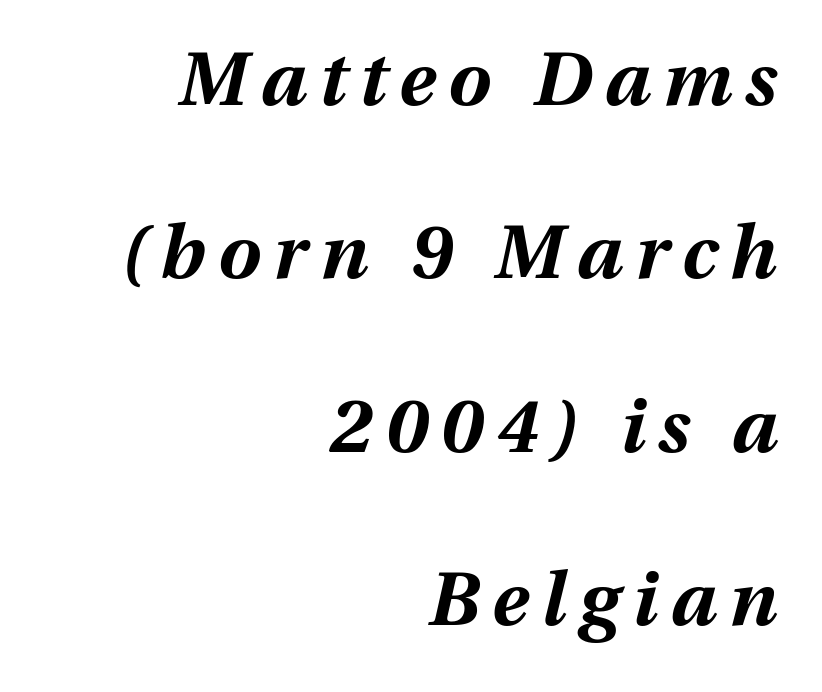
Is this a fixed-width face? No — the glyphs have proportional, varying widths. Plain, unruled lines of type. Loosely led — the rows are spread out. Thick stems and heavy bowls — unmistakably bold. Where is the straight margin? On the right. The typography opts for an oblique posture over an upright one.
